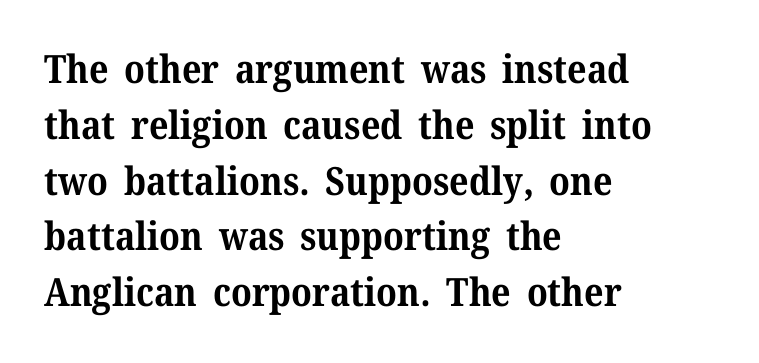
The image shows 39 px bold serif type, upright; set left-aligned, normal line spacing (1.43x), normal letter spacing, not underlined; medium stroke contrast and a medium x-height.
